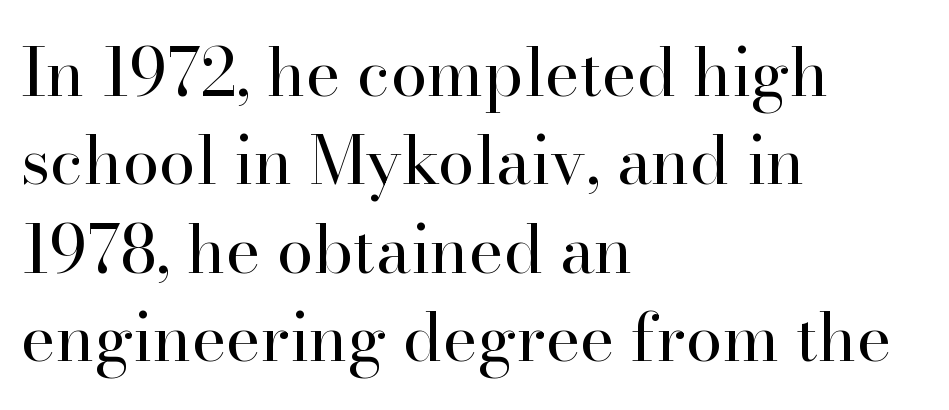
Unmarked baselines from the first word to the last. This sample is left-justified, so line endings fall wherever the words run out. Spacing verdict: proportional, widths tailored to each character. The rendering keeps characters at their native spacing.
